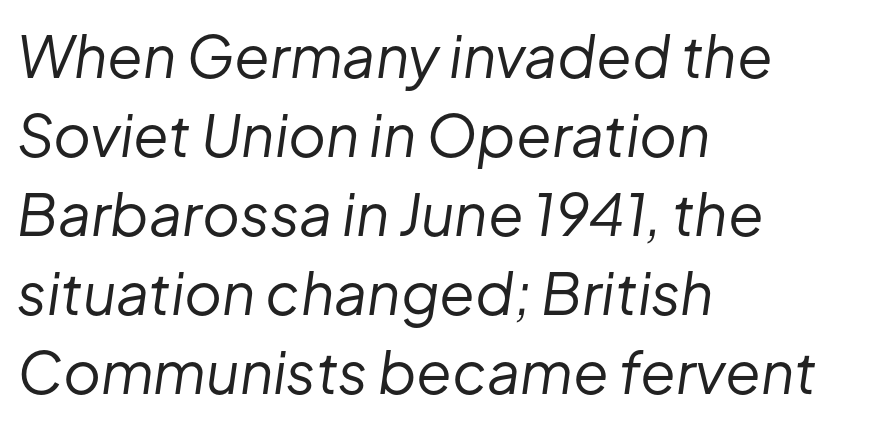
{"italic": "yes", "lean": "right", "slant_degrees": 8, "bold": "no", "weight": "regular", "width": "normal", "stroke_contrast": "low", "x_height": "medium", "monospaced": "no", "underline": "no", "align": "left", "line_spacing": "normal", "line_spacing_ratio": 1.36, "letter_spacing": "normal", "letter_spacing_em": 0.0, "glyph_px": 58}
